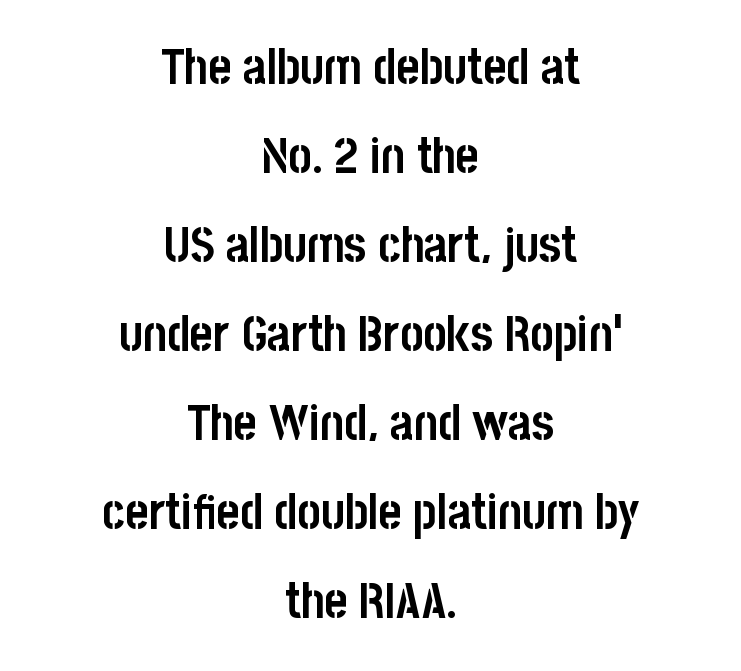
These lines are rendered in a variable-pitch font. The foot of each line stays bare and open. Nobody touched the tracking dial on this one. A student would call this center alignment; a typographer would say set centered. The face used here is a sans, in the tradition of grotesques and geometrics. Tall strokes in this sample are plumb rather than angled.
